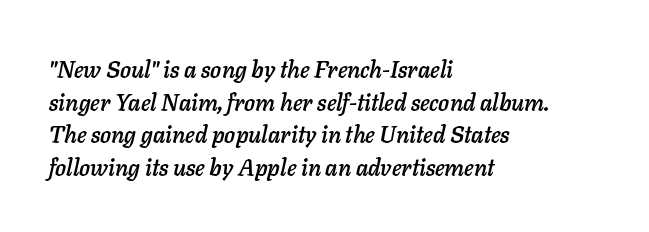
Normally led — the rows are evenly, conventionally spaced. Rule under the text: the space is simply empty. Reading down the block, your eye returns to a fixed left position each line. This sample uses plain, unmodified letter spacing. Characters are canted at an angle relative to the baseline's perpendicular.
